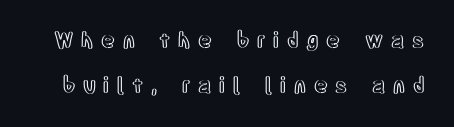
The image shows 21 px text type, upright; set loose line spacing (2.12x), unusually wide letter spacing (+0.37 em), not underlined.
